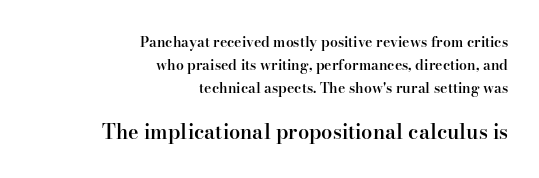
{"italic": "no", "bold": "semi", "underline": "no", "align": "right", "line_spacing": "normal", "line_spacing_ratio": 1.64, "letter_spacing": "normal", "letter_spacing_em": 0.0, "larger_block": "second", "size_ratio": 1.43, "glyph_px": 20}
